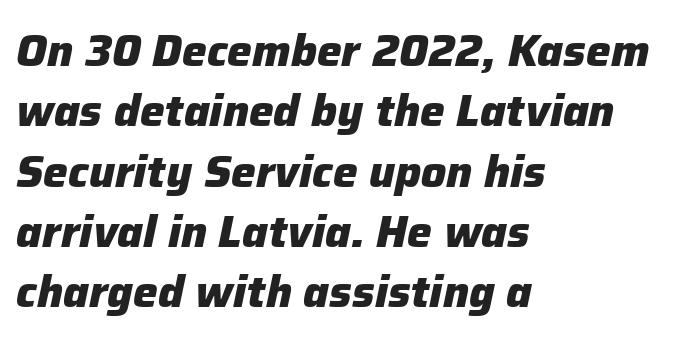
Q: Is the text bold? A: Yes.
Q: Is the text italic (slanted)? A: Yes, it leans right by about 12 degrees.
Q: Is the text underlined? A: No.
Q: How is the paragraph aligned? A: Left-aligned.
Q: Is the spacing between letters normal or unusually wide? A: Normal.
Q: Is the spacing between lines tight, normal or loose? A: Normal.
Q: Width (condensed, normal, or wide)? A: Normal.
Q: Stroke contrast? A: Low.
Q: x-height? A: Medium.
Q: Monospaced? A: No.
